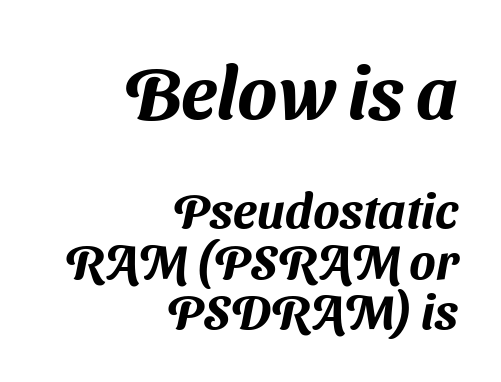
The image shows 74 px sans-serif type; set right-aligned, tight line spacing (1.03x), normal letter spacing, not underlined; the first (top) block is 1.51x larger; medium stroke contrast and a medium x-height.
